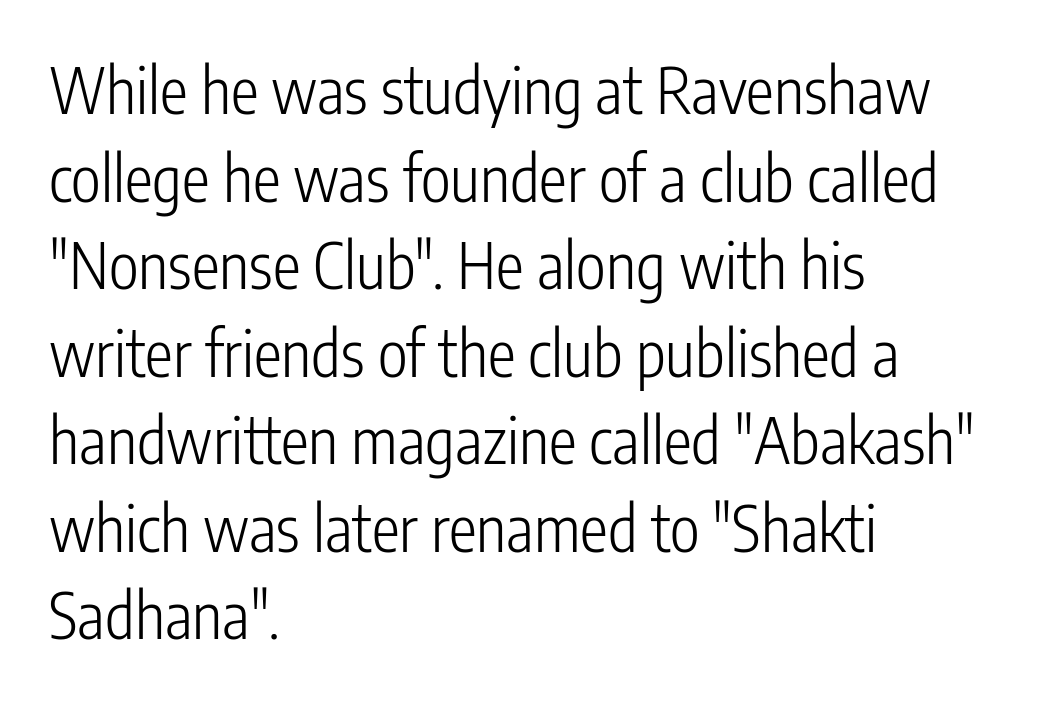
{"serif": "no", "italic": "no", "bold": "no", "weight": "light", "width": "condensed", "stroke_contrast": "low", "x_height": "medium", "monospaced": "no", "underline": "no", "align": "left", "line_spacing": "normal", "line_spacing_ratio": 1.39, "letter_spacing": "normal", "letter_spacing_em": 0.0, "glyph_px": 63}
